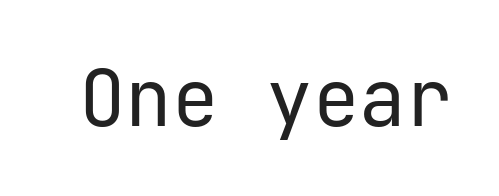
The passage shown is typeset with a sans-serif family. Each word holds together tightly as a unit, with standard inter-letter gaps. A roman cut, with each character standing at attention. Think standard paragraph weight, or any step lighter than that.
